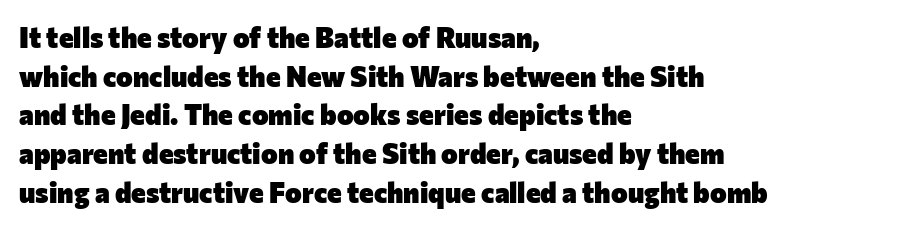
{"serif": "no", "italic": "no", "bold": "yes", "weight": "heavy", "width": "normal", "stroke_contrast": "low", "x_height": "medium", "monospaced": "no", "underline": "no", "align": "left", "line_spacing": "normal", "line_spacing_ratio": 1.38, "letter_spacing": "normal", "letter_spacing_em": 0.0, "glyph_px": 28}
